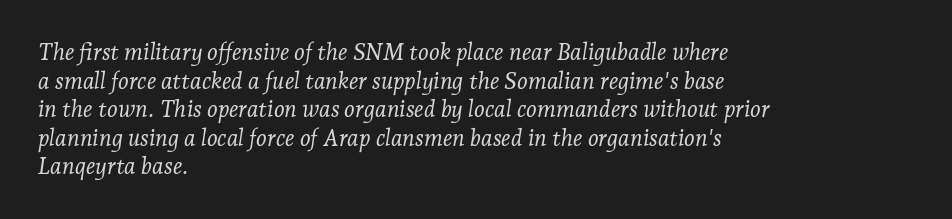
The image shows 23 px text type, italic (leaning right); set left-aligned, line spacing 1.24x, normal letter spacing, not underlined.
